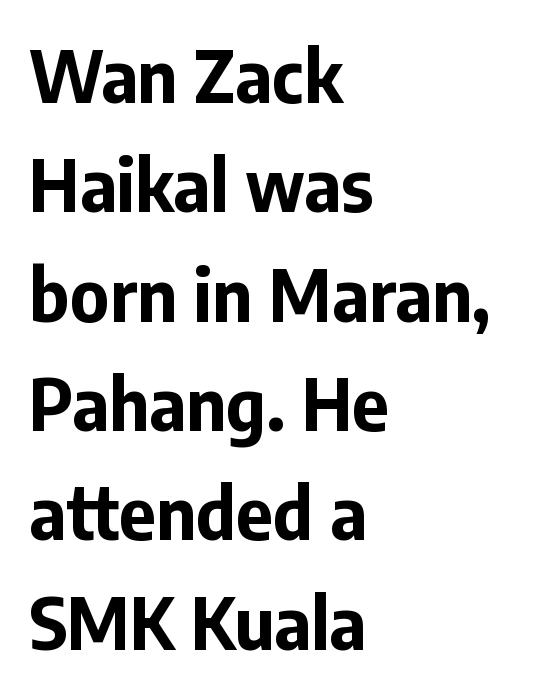
Glyph-to-glyph distance matches everyday printed text. Layout note: lines flush left. Typographically, this falls in the sans-serif category. The rows are spaced the way most documents space them. Each letter keeps its own natural width here, so spacing adapts to shape. Plenty of ink on the page — the face is bold.
